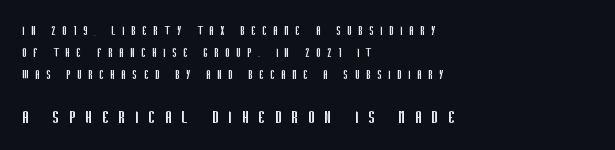
{"italic": "no", "bold": "no", "underline": "no", "align": "left", "line_spacing": "normal", "line_spacing_ratio": 1.58, "letter_spacing": "wide", "letter_spacing_em": 0.45, "larger_block": "second", "size_ratio": 1.5, "glyph_px": 21}
